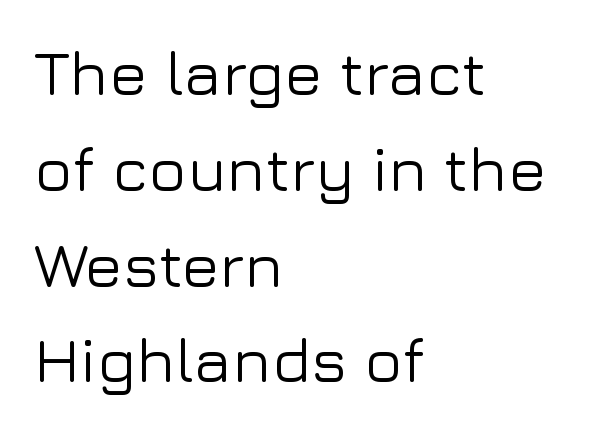
The image shows 63 px sans-serif type, upright; set left-aligned, normal line spacing (1.52x), normal letter spacing, not underlined; low stroke contrast and a medium x-height.
